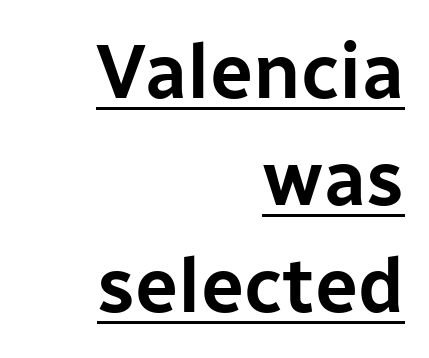
The designer went with a sans here, leaving each stem footless. Varying glyph widths throughout — classic text-font behaviour. The letters stand upright; this is a roman face. The vertical gap from one line to the next is medium.
